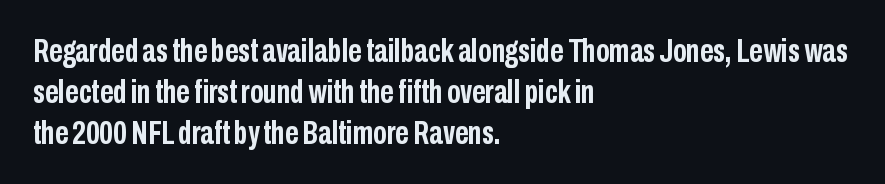
{"serif": "no", "italic": "no", "bold": "yes", "weight": "semibold", "width": "condensed", "stroke_contrast": "low", "x_height": "medium", "monospaced": "no", "underline": "no", "align": "left", "line_spacing_ratio": 1.24, "letter_spacing": "normal", "letter_spacing_em": 0.0, "glyph_px": 33}
